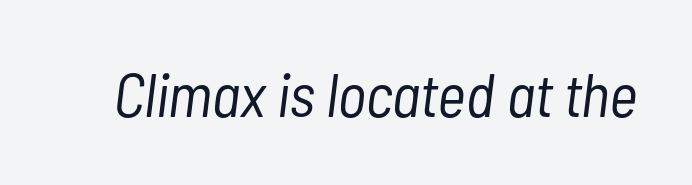
{"italic": "yes", "lean": "right", "slant_degrees": 7, "bold": "no", "weight": "light", "width": "condensed", "stroke_contrast": "low", "x_height": "medium", "monospaced": "no", "underline": "no", "letter_spacing": "normal", "letter_spacing_em": 0.0, "glyph_px": 62}
